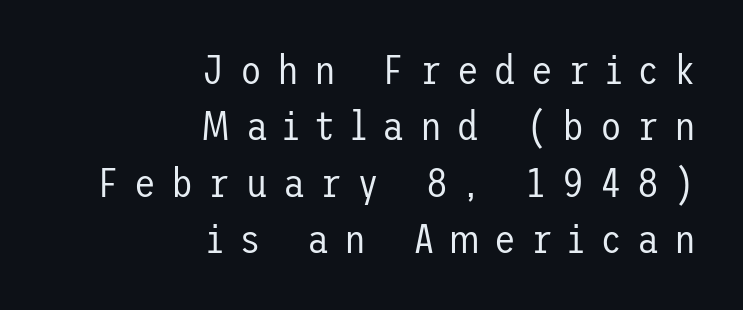
Stems here are at most as thick as an everyday book face. Look at the bottom of the vertical strokes: they stop flat, with no serifs. Does the copy run flush right? Yes — the right margin is perfectly even. Every stem runs plumb, perpendicular to the baseline. Here the glyphs are tracked loosely, breaking word shapes into spaced letters.
